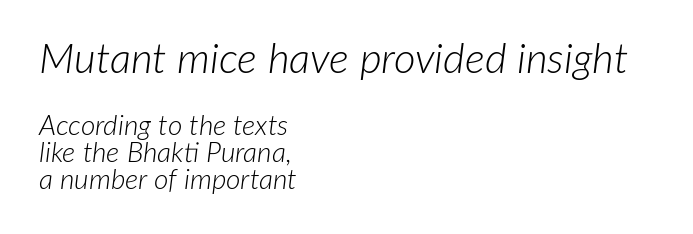
Weight class: somewhere from thin through regular. The block of text is dense from top to bottom, with scant space between rows. Tracking here is standard; glyphs follow each other at the usual distance. In CSS terms this would be text-align: left.
